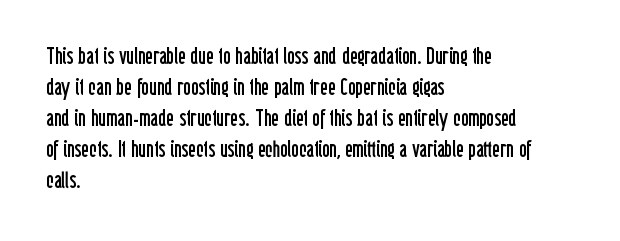
Q: Is the text bold? A: No.
Q: Is the text italic (slanted)? A: No, it is upright.
Q: Is the text underlined? A: No.
Q: How is the paragraph aligned? A: Left-aligned.
Q: Is the spacing between letters normal or unusually wide? A: Normal.
Q: Is the spacing between lines tight, normal or loose? A: Normal.
